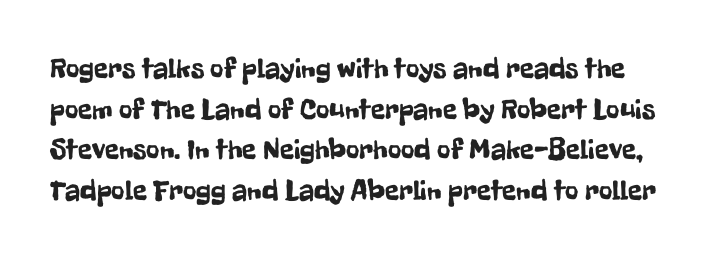
The image shows 29 px condensed sans-serif type, upright; set normal line spacing (1.4x), normal letter spacing, not underlined; low stroke contrast and a medium x-height.
